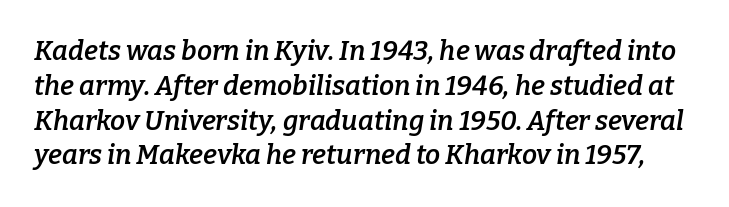
Q: Is the text bold? A: Semi-bold.
Q: Is the text italic (slanted)? A: Yes, it leans right by about 9 degrees.
Q: Is the text underlined? A: No.
Q: Is the spacing between letters normal or unusually wide? A: Normal.
Q: Is the spacing between lines tight, normal or loose? A: Normal.
